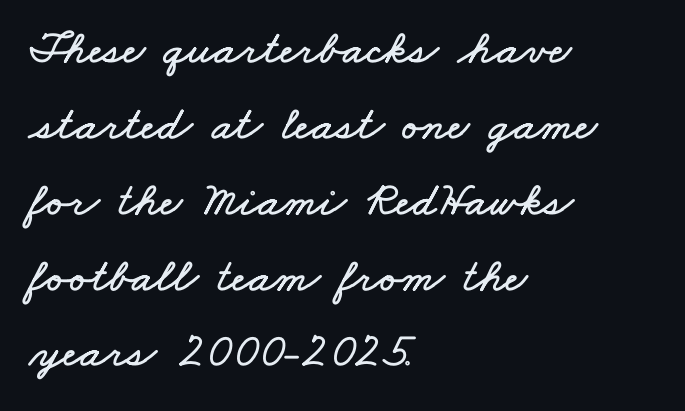
{"width": "wide", "stroke_contrast": "low", "x_height": "small", "monospaced": "no", "underline": "no", "align": "left", "line_spacing": "normal", "line_spacing_ratio": 1.58, "letter_spacing": "normal", "letter_spacing_em": 0.0, "glyph_px": 48}
